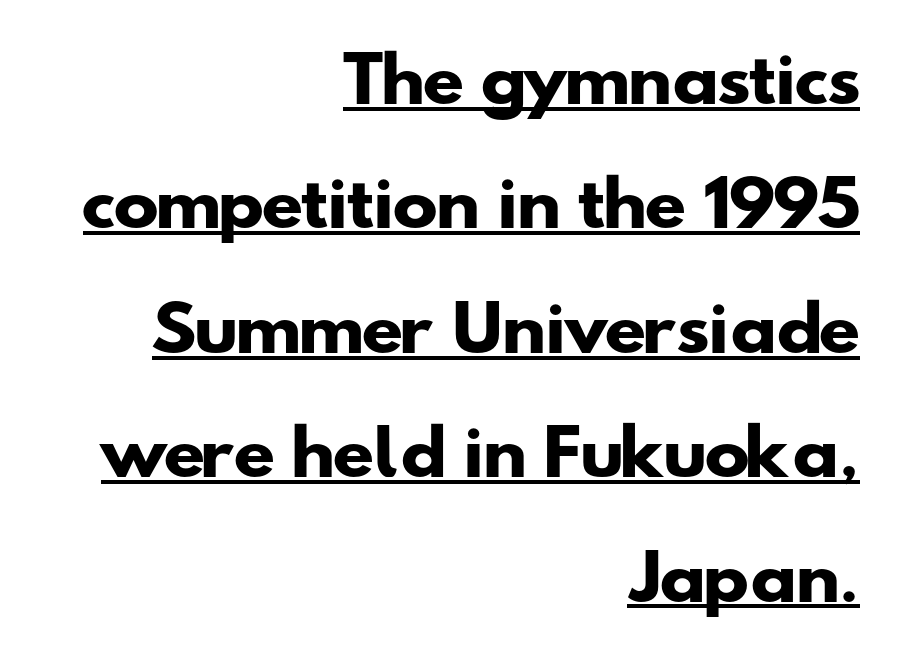
{"serif": "no", "bold": "yes", "weight": "heavy", "width": "wide", "stroke_contrast": "low", "x_height": "small", "monospaced": "no", "underline": "yes", "align": "right", "line_spacing": "loose", "line_spacing_ratio": 2.04, "letter_spacing": "normal", "letter_spacing_em": 0.0, "glyph_px": 61}
